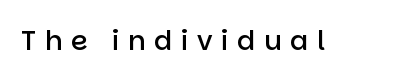
{"italic": "no", "bold": "semi", "underline": "no", "letter_spacing": "wide", "letter_spacing_em": 0.32, "glyph_px": 27}
